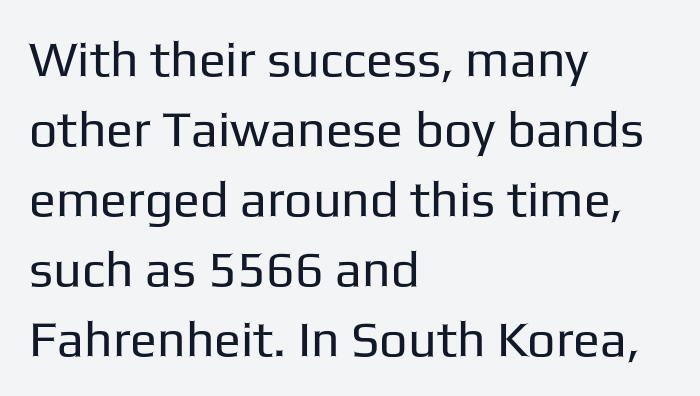
Q: Is the text bold? A: No.
Q: Is the text italic (slanted)? A: No, it is upright.
Q: Is the typeface a serif or a sans-serif typeface? A: Sans-serif.
Q: Is the text underlined? A: No.
Q: How is the paragraph aligned? A: Left-aligned.
Q: Is the spacing between letters normal or unusually wide? A: Normal.
Q: Is the spacing between lines tight, normal or loose? A: Normal.
Q: Width (condensed, normal, or wide)? A: Normal.
Q: Stroke contrast? A: Low.
Q: x-height? A: Medium.
Q: Monospaced? A: No.
